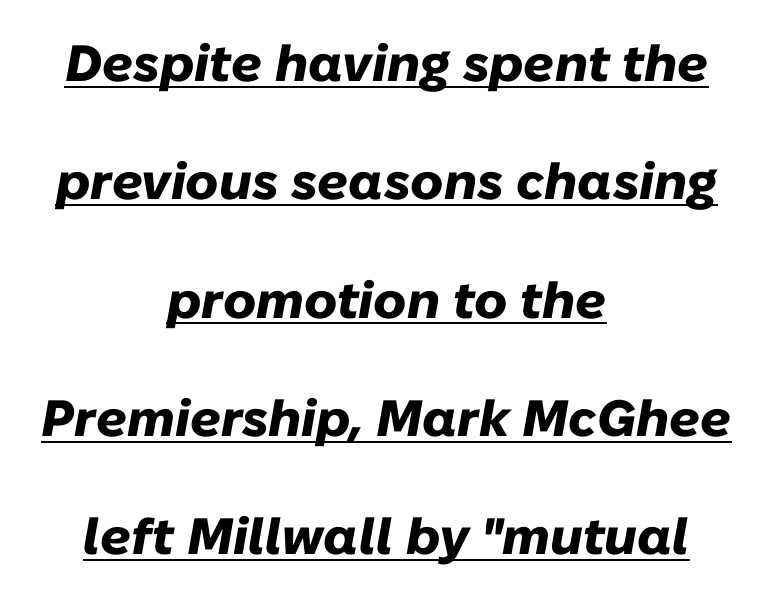
Q: Is the text bold? A: Yes.
Q: Is the text italic (slanted)? A: Yes, it leans right by about 10 degrees.
Q: Is the text underlined? A: Yes.
Q: How is the paragraph aligned? A: Centered.
Q: Is the spacing between letters normal or unusually wide? A: Normal.
Q: Is the spacing between lines tight, normal or loose? A: Loose.
Q: Width (condensed, normal, or wide)? A: Normal.
Q: Stroke contrast? A: Low.
Q: x-height? A: Medium.
Q: Monospaced? A: No.
